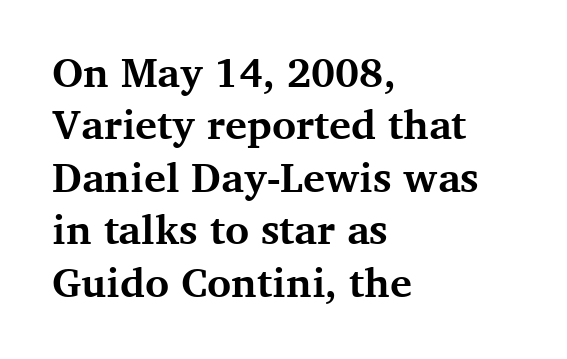
Compared with typical paragraphs, the rows here are spaced about the same. Bold? Absolutely — the strokes are thick and heavy. When letters stand straight like this, we call the style roman or upright. The glyphs are unaccompanied by any horizontal stroke below them.
